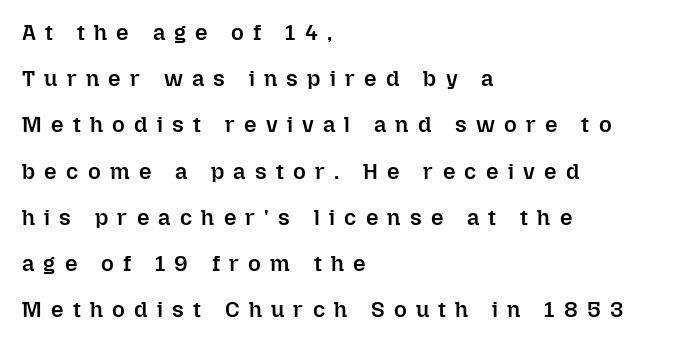
The image shows 22 px text type, upright; set left-aligned, loose line spacing (2.1x), unusually wide letter spacing (+0.42 em), not underlined.
